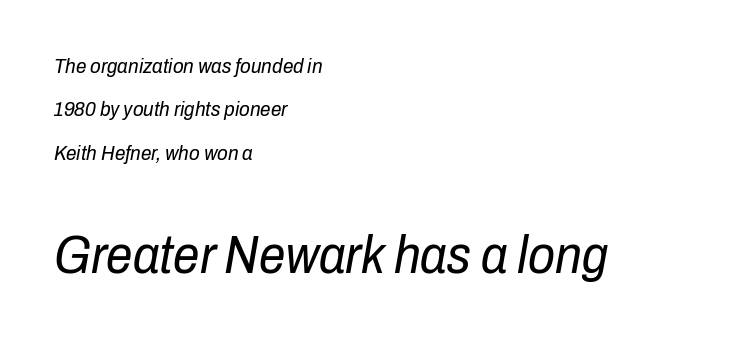
The image shows 53 px regular-weight, condensed type, italic (leaning right); set left-aligned, loose line spacing (2.06x), normal letter spacing, not underlined; the second (bottom) block is 2.52x larger; low stroke contrast and a medium x-height.
